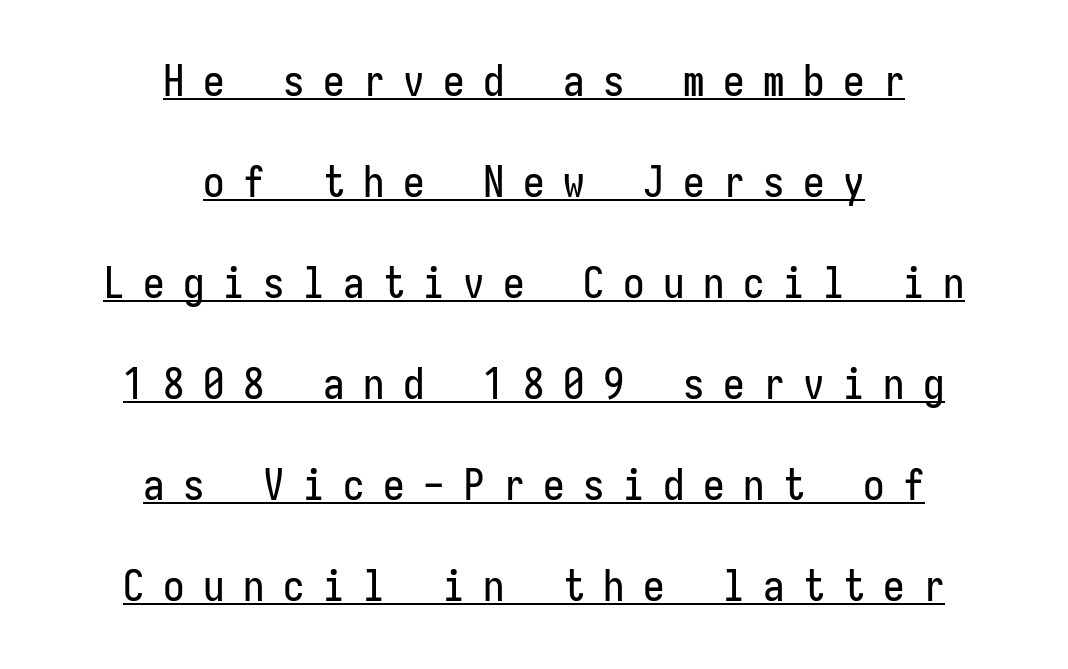
{"serif": "no", "italic": "no", "width": "condensed", "stroke_contrast": "low", "x_height": "medium", "monospaced": "yes", "underline": "yes", "align": "center", "line_spacing": "loose", "line_spacing_ratio": 2.35, "letter_spacing": "wide", "letter_spacing_em": 0.43, "glyph_px": 43}
